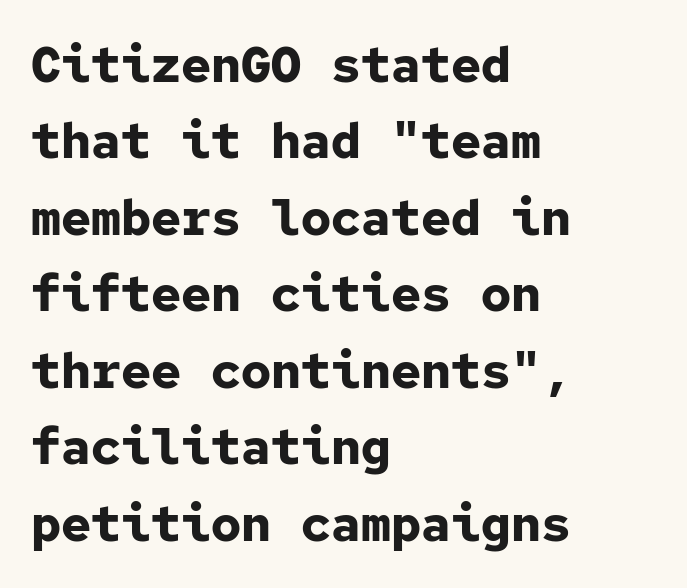
{"serif": "no", "italic": "no", "bold": "yes", "weight": "bold", "width": "normal", "stroke_contrast": "low", "x_height": "medium", "monospaced": "yes", "underline": "no", "align": "left", "line_spacing": "normal", "line_spacing_ratio": 1.53, "letter_spacing": "normal", "letter_spacing_em": 0.0, "glyph_px": 50}
